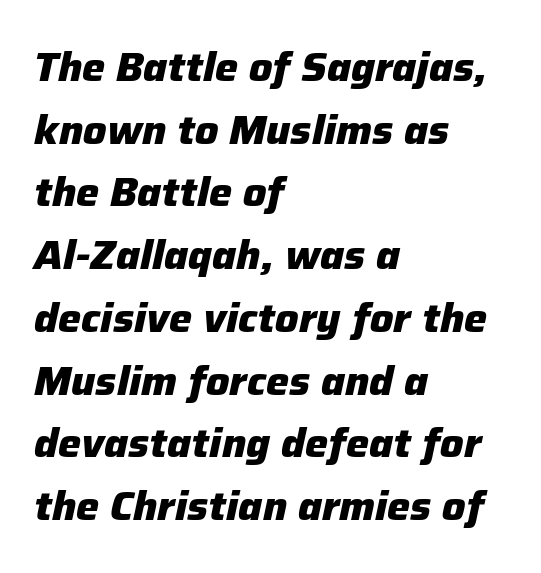
The image shows 41 px heavy type, italic (leaning right); set left-aligned, normal line spacing (1.53x), normal letter spacing, not underlined; low stroke contrast and a medium x-height.
